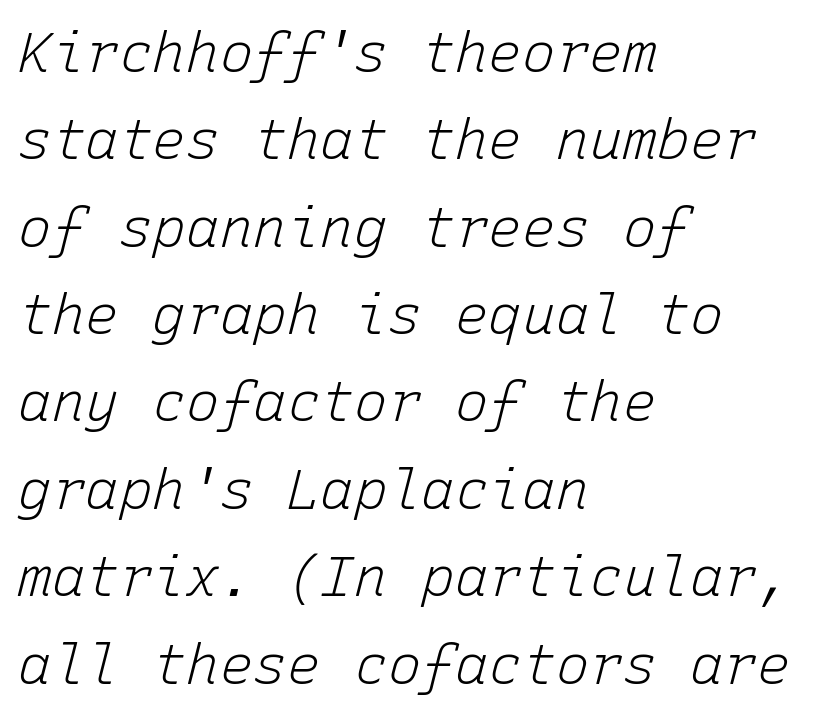
{"italic": "yes", "lean": "right", "slant_degrees": 15, "bold": "no", "weight": "light", "width": "normal", "stroke_contrast": "low", "x_height": "medium", "monospaced": "yes", "underline": "no", "align": "left", "line_spacing": "normal", "line_spacing_ratio": 1.56, "letter_spacing": "normal", "letter_spacing_em": 0.0, "glyph_px": 56}
